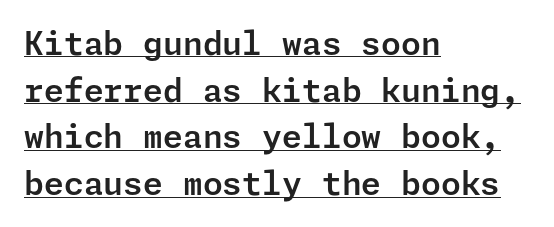
The image shows 32 px sans-serif type, upright; set left-aligned, normal line spacing (1.46x), normal letter spacing, underlined; low stroke contrast and a medium x-height.
